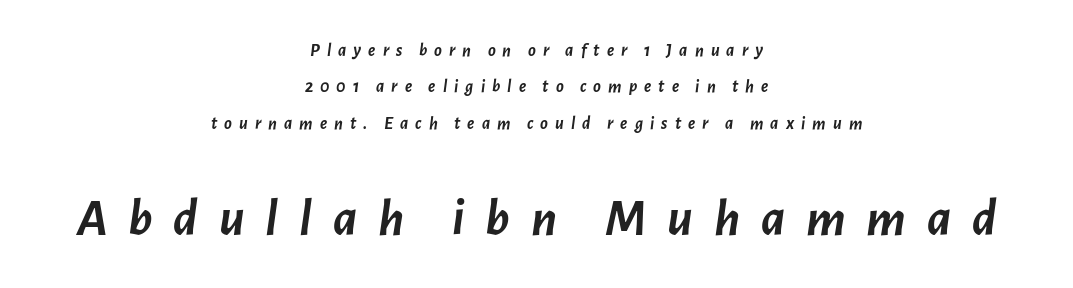
The strip under each line holds only bare page. The block of text is sparse from top to bottom, with ample space between rows. The face used here appears at its bigger size in the lower chunk. The typesetting leans heavy: a genuine bold. Compared with a flush-left layout, this one balances lines on the center instead.
